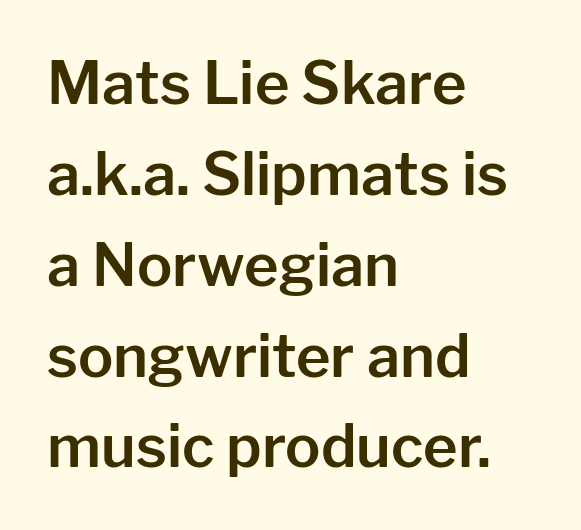
Q: Is the text italic (slanted)? A: No, it is upright.
Q: Is the typeface a serif or a sans-serif typeface? A: Sans-serif.
Q: Is the text underlined? A: No.
Q: How is the paragraph aligned? A: Left-aligned.
Q: Is the spacing between letters normal or unusually wide? A: Normal.
Q: Is the spacing between lines tight, normal or loose? A: Normal.
Q: Width (condensed, normal, or wide)? A: Normal.
Q: Stroke contrast? A: Low.
Q: x-height? A: Medium.
Q: Monospaced? A: No.
